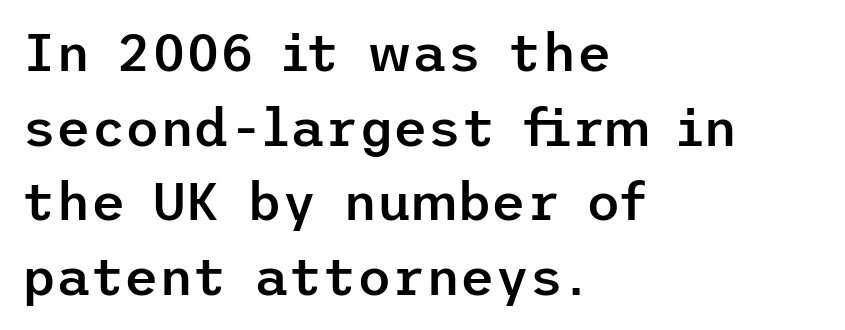
The image shows 53 px semibold sans-serif type, upright; set left-aligned, normal line spacing (1.41x), normal letter spacing, not underlined; low stroke contrast and a medium x-height.
